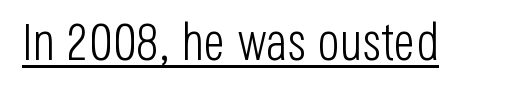
{"serif": "no", "italic": "no", "bold": "no", "weight": "light", "width": "condensed", "stroke_contrast": "low", "x_height": "large", "monospaced": "no", "underline": "yes", "letter_spacing": "normal", "letter_spacing_em": 0.0, "glyph_px": 52}
